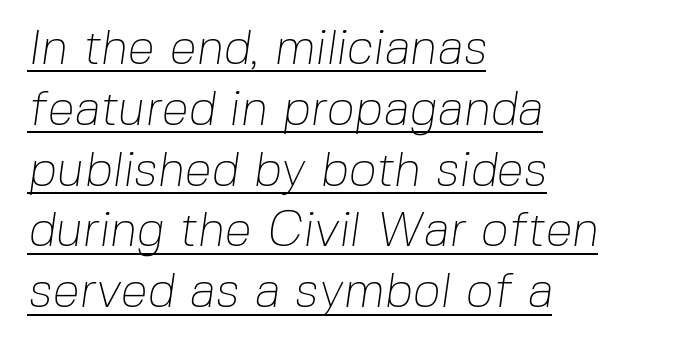
Is the type heavy? It reads as light-to-regular instead. Note: no serifs on the glyphs. The string is rendered with underlining switched on. Line starts are locked; line ends wander. Each letter keeps its own natural width here, so spacing adapts to shape.
